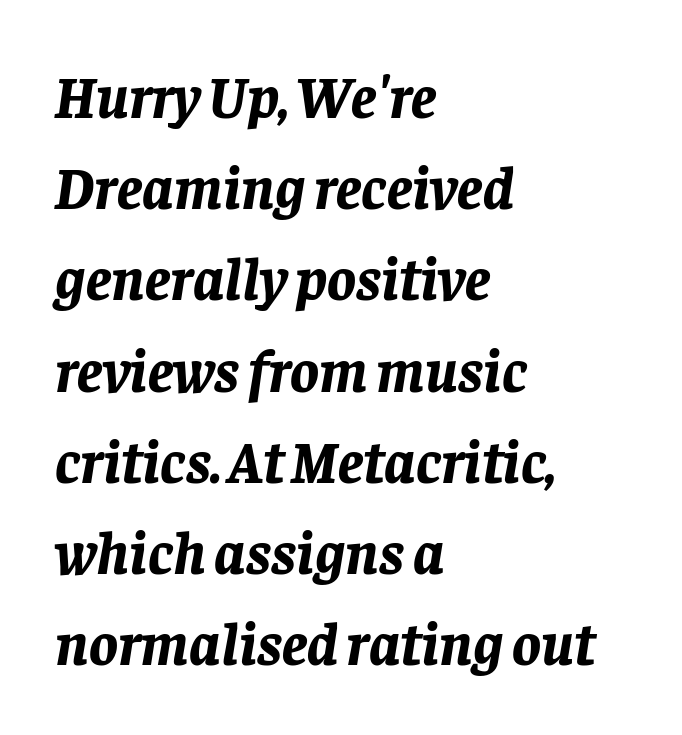
Q: Is the text bold? A: Yes.
Q: Is the text italic (slanted)? A: Yes, it leans right by about 8 degrees.
Q: Is the text underlined? A: No.
Q: How is the paragraph aligned? A: Left-aligned.
Q: Is the spacing between letters normal or unusually wide? A: Normal.
Q: Is the spacing between lines tight, normal or loose? A: Normal.
Q: Width (condensed, normal, or wide)? A: Normal.
Q: Stroke contrast? A: Low.
Q: x-height? A: Large.
Q: Monospaced? A: No.
